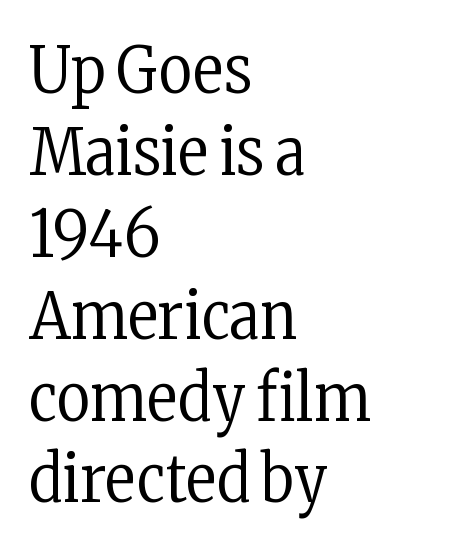
Q: Is the text bold? A: No.
Q: Is the text italic (slanted)? A: No, it is upright.
Q: Is the typeface a serif or a sans-serif typeface? A: Serif.
Q: Is the text underlined? A: No.
Q: How is the paragraph aligned? A: Left-aligned.
Q: Is the spacing between letters normal or unusually wide? A: Normal.
Q: Is the spacing between lines tight, normal or loose? A: Normal.
Q: Width (condensed, normal, or wide)? A: Condensed.
Q: Stroke contrast? A: Low.
Q: x-height? A: Medium.
Q: Monospaced? A: No.
